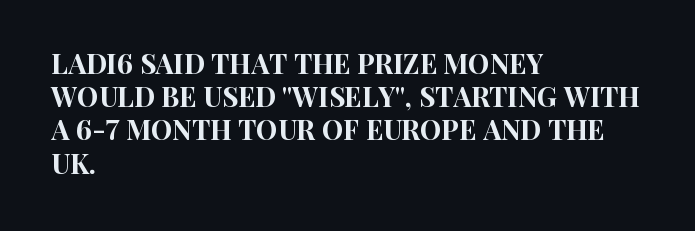
Q: Is the text italic (slanted)? A: No, it is upright.
Q: Is the text underlined? A: No.
Q: How is the paragraph aligned? A: Left-aligned.
Q: Is the spacing between letters normal or unusually wide? A: Normal.
